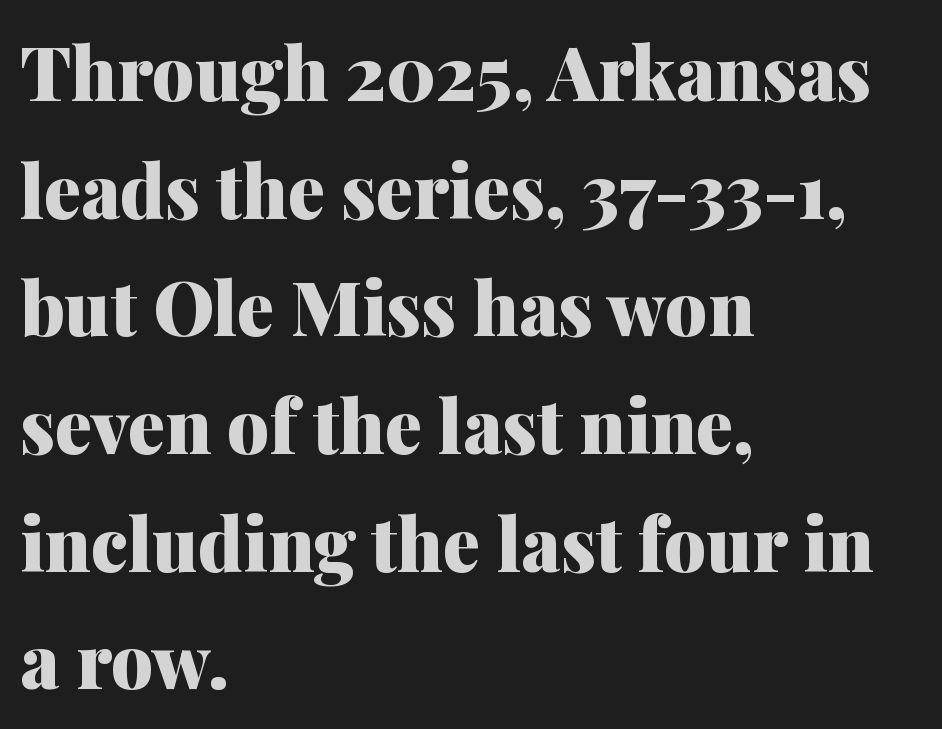
The image shows 74 px heavy serif type, upright; set left-aligned, normal line spacing (1.59x), normal letter spacing, not underlined; medium stroke contrast and a medium x-height.
